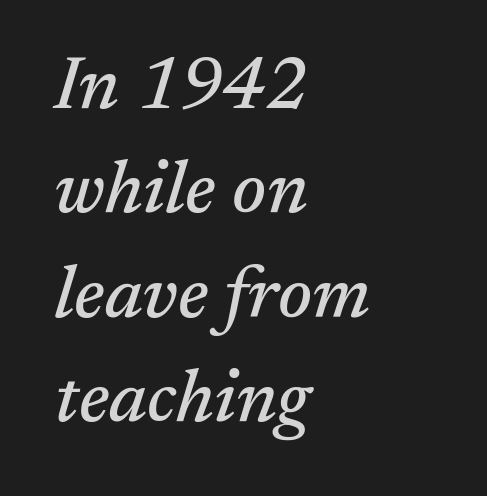
The image shows 73 px serif type, italic (leaning right); set left-aligned, normal line spacing (1.43x), normal letter spacing, not underlined; medium stroke contrast and a medium x-height.
